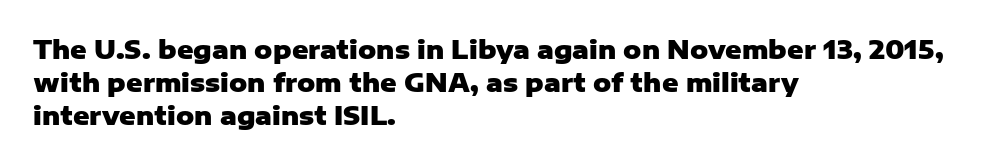
{"italic": "no", "bold": "yes", "underline": "no", "align": "left", "line_spacing": "normal", "line_spacing_ratio": 1.33, "letter_spacing": "normal", "letter_spacing_em": 0.0, "glyph_px": 25}
